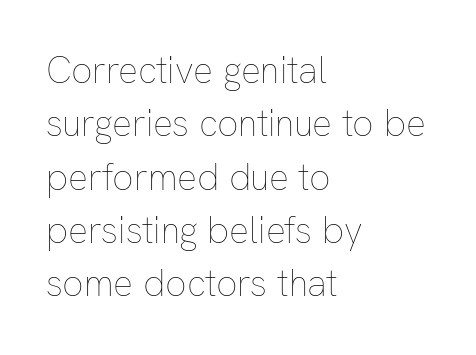
Q: Is the text bold? A: No.
Q: Is the text italic (slanted)? A: No, it is upright.
Q: Is the text underlined? A: No.
Q: How is the paragraph aligned? A: Left-aligned.
Q: Is the spacing between letters normal or unusually wide? A: Normal.
Q: Is the spacing between lines tight, normal or loose? A: Normal.
Q: Width (condensed, normal, or wide)? A: Normal.
Q: Stroke contrast? A: Low.
Q: x-height? A: Medium.
Q: Monospaced? A: No.
